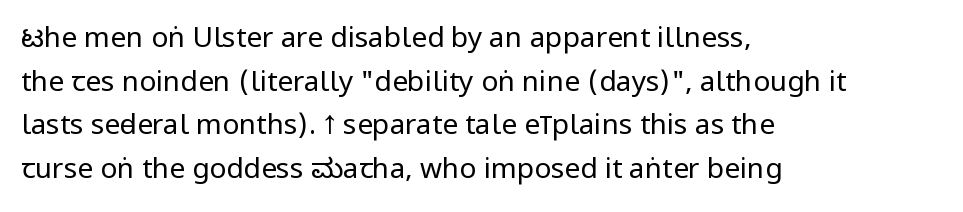
Q: Is the text bold? A: No.
Q: Is the text italic (slanted)? A: No, it is upright.
Q: Is the typeface a serif or a sans-serif typeface? A: Sans-serif.
Q: Is the text underlined? A: No.
Q: How is the paragraph aligned? A: Left-aligned.
Q: Is the spacing between letters normal or unusually wide? A: Normal.
Q: Is the spacing between lines tight, normal or loose? A: Normal.
Q: Width (condensed, normal, or wide)? A: Condensed.
Q: Stroke contrast? A: Low.
